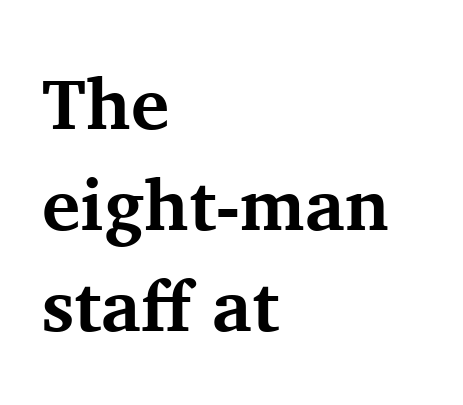
The image shows 72 px bold serif type, upright; set left-aligned, normal line spacing (1.4x), normal letter spacing, not underlined; medium stroke contrast and a medium x-height.
